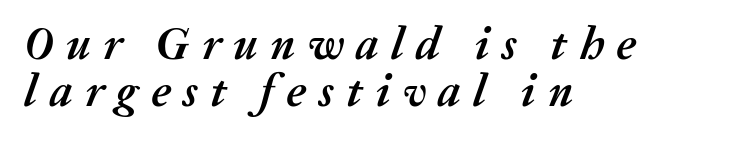
Q: Is the text bold? A: Yes.
Q: Is the text italic (slanted)? A: Yes, it leans right by about 20 degrees.
Q: Is the text underlined? A: No.
Q: How is the paragraph aligned? A: Left-aligned.
Q: Is the spacing between letters normal or unusually wide? A: Unusually wide.
Q: Is the spacing between lines tight, normal or loose? A: Tight.
Q: Width (condensed, normal, or wide)? A: Normal.
Q: Stroke contrast? A: Medium.
Q: x-height? A: Medium.
Q: Monospaced? A: No.
